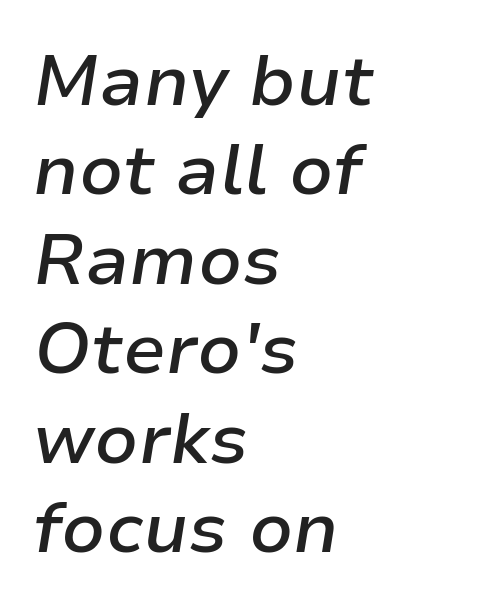
{"italic": "yes", "lean": "right", "slant_degrees": 9, "bold": "semi", "weight": "semibold", "width": "normal", "stroke_contrast": "low", "x_height": "medium", "monospaced": "no", "underline": "no", "align": "left", "line_spacing": "normal", "line_spacing_ratio": 1.26, "letter_spacing": "normal", "letter_spacing_em": 0.0, "glyph_px": 71}
